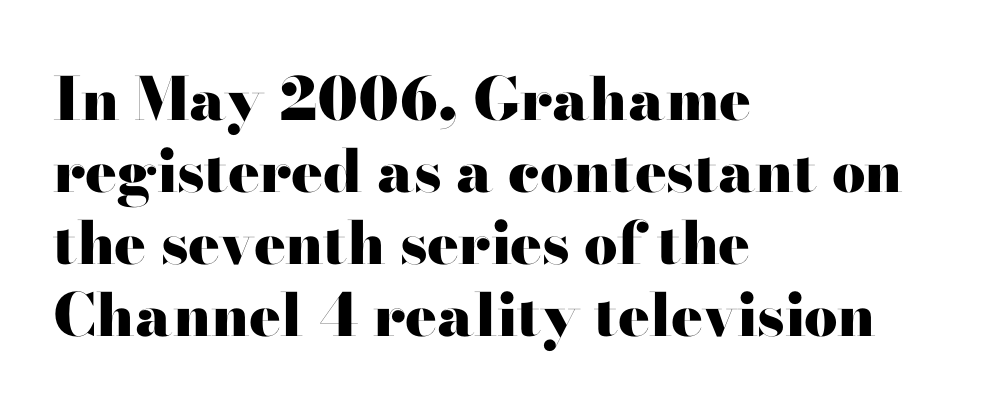
{"serif": "yes", "italic": "no", "bold": "yes", "weight": "heavy", "width": "wide", "stroke_contrast": "high", "x_height": "small", "monospaced": "no", "underline": "no", "align": "left", "line_spacing_ratio": 1.22, "letter_spacing": "normal", "letter_spacing_em": 0.0, "glyph_px": 59}
